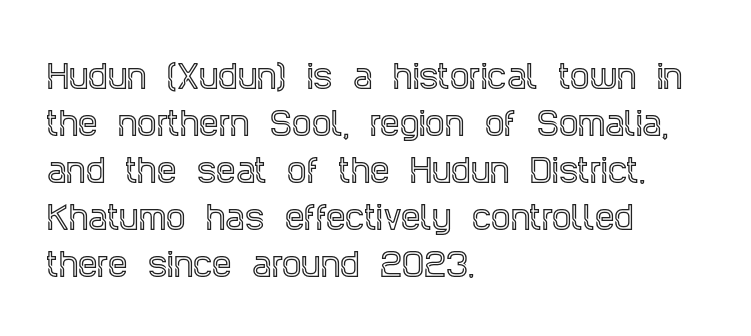
The image shows 31 px condensed serif type, upright; set left-aligned, normal line spacing (1.52x), normal letter spacing, not underlined; a large x-height.
